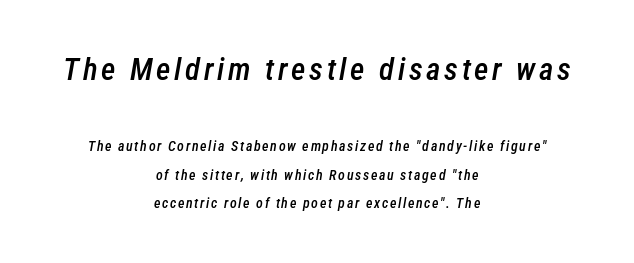
Does the bottom block carry the larger type? No, the top block does. Character widths vary here, with narrow letters taking less room than wide ones. Baseline-to-baseline distance is far greater than the letter height. Where is the straight margin? There isn't one; the lines are centered. Moderately thickened strokes mark this as semibold type. Posture: slanted.
